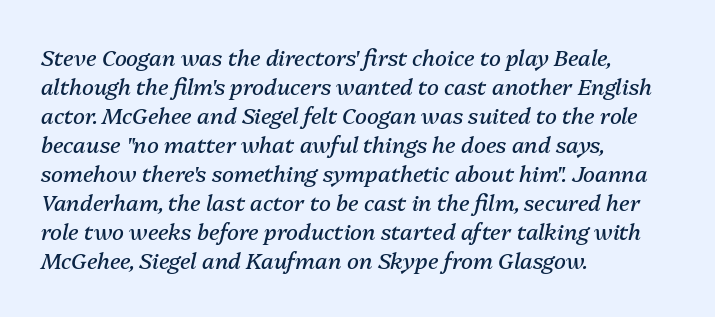
{"italic": "yes", "lean": "right", "slant_degrees": 13, "bold": "no", "underline": "no", "align": "left", "line_spacing": "normal", "line_spacing_ratio": 1.32, "letter_spacing": "normal", "letter_spacing_em": 0.0, "glyph_px": 22}
